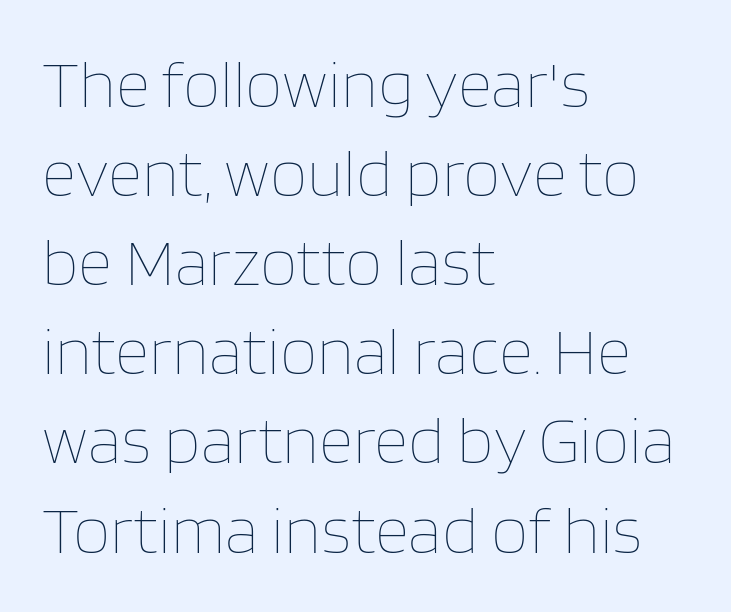
The image shows 67 px thin type, upright; set left-aligned, normal line spacing (1.33x), normal letter spacing, not underlined; low stroke contrast and a large x-height.
